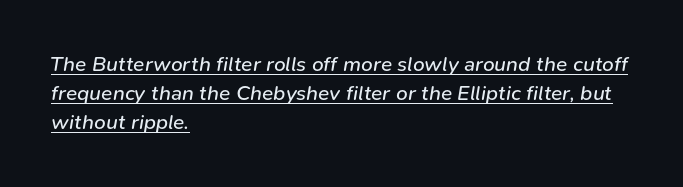
The image shows 21 px text type, italic (leaning right); set left-aligned, normal line spacing (1.39x), normal letter spacing, underlined.
